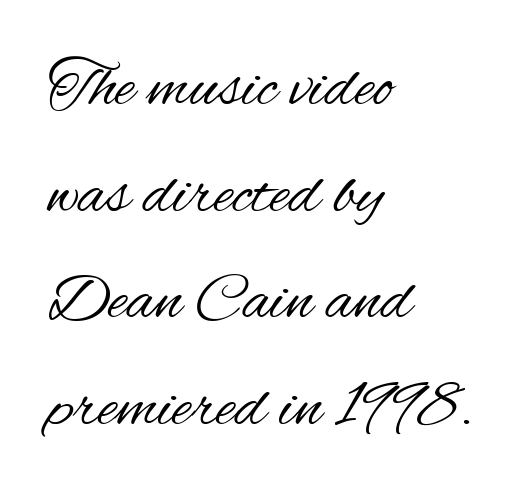
The image shows 67 px regular-weight, condensed sans-serif type; set left-aligned, normal line spacing (1.59x), normal letter spacing, not underlined; medium stroke contrast and a small x-height.
